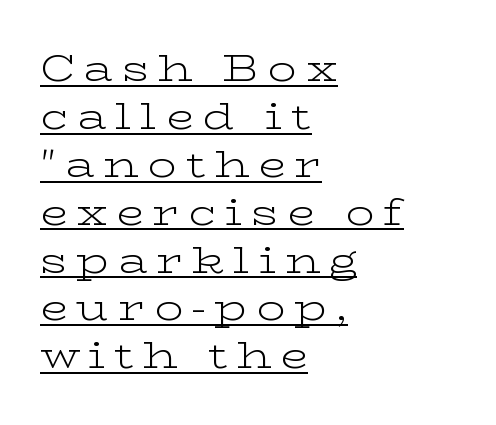
Q: Is the text bold? A: No.
Q: Is the text italic (slanted)? A: No, it is upright.
Q: Is the typeface a serif or a sans-serif typeface? A: Serif.
Q: Is the text underlined? A: Yes.
Q: How is the paragraph aligned? A: Left-aligned.
Q: Is the spacing between letters normal or unusually wide? A: Unusually wide.
Q: Is the spacing between lines tight, normal or loose? A: Normal.
Q: Width (condensed, normal, or wide)? A: Wide.
Q: Stroke contrast? A: Low.
Q: x-height? A: Medium.
Q: Monospaced? A: No.
